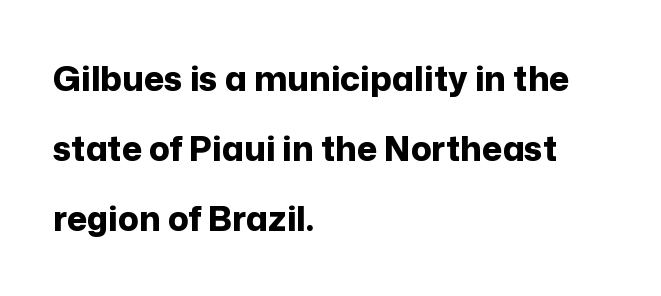
{"serif": "no", "italic": "no", "bold": "yes", "weight": "bold", "width": "normal", "stroke_contrast": "low", "x_height": "medium", "monospaced": "no", "underline": "no", "align": "left", "line_spacing": "loose", "line_spacing_ratio": 2.06, "letter_spacing": "normal", "letter_spacing_em": 0.0, "glyph_px": 34}
